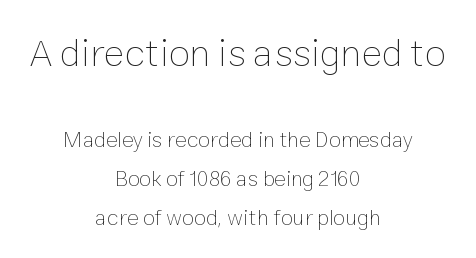
Q: Is the text bold? A: No.
Q: Is the text italic (slanted)? A: No, it is upright.
Q: Is the text underlined? A: No.
Q: How is the paragraph aligned? A: Centered.
Q: Is the spacing between letters normal or unusually wide? A: Normal.
Q: Which block of text is set in a larger size, the first (top) or the second (bottom)? A: The first (top) one.
Q: Width (condensed, normal, or wide)? A: Normal.
Q: Stroke contrast? A: Low.
Q: x-height? A: Medium.
Q: Monospaced? A: No.
